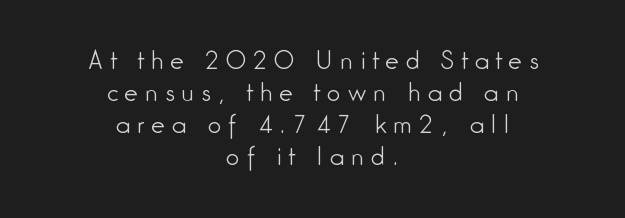
The image shows 24 px text type, upright; set centered, normal line spacing (1.33x), unusually wide letter spacing (+0.3 em), not underlined.
